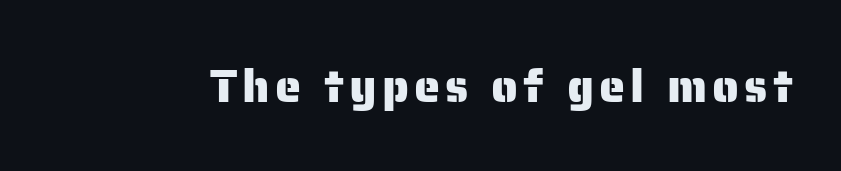
{"serif": "no", "italic": "no", "width": "normal", "stroke_contrast": "low", "x_height": "medium", "monospaced": "no", "underline": "no", "glyph_px": 47}
